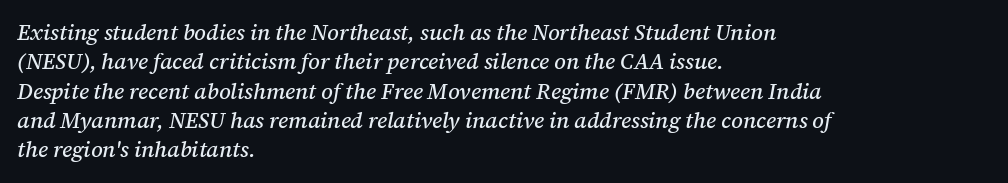
Nothing unusual about the tracking: characters are spaced as the font intends. Beneath every word, the page is bare. The designer left line spacing at the default. In CSS terms this would be text-align: left. The rendering applies a slant to the glyphs.
